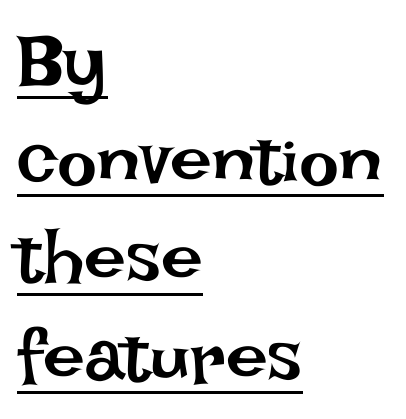
The image shows 75 px regular-weight type, upright; set left-aligned, normal line spacing (1.31x), normal letter spacing, underlined; low stroke contrast and a large x-height.
